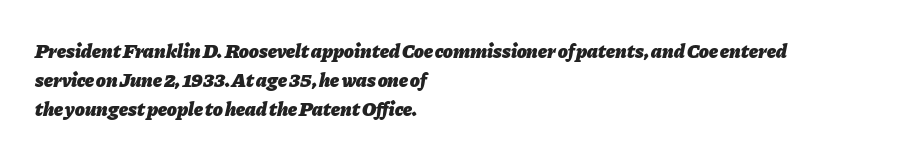
{"italic": "yes", "lean": "right", "slant_degrees": 11, "bold": "yes", "underline": "no", "align": "left", "line_spacing": "normal", "line_spacing_ratio": 1.46, "letter_spacing": "normal", "letter_spacing_em": 0.0, "glyph_px": 20}
